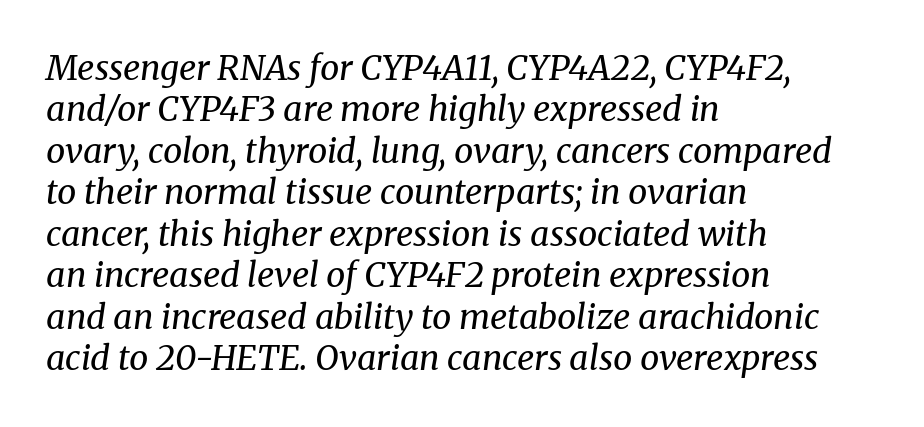
Q: Is the text bold? A: No.
Q: Is the text italic (slanted)? A: Yes, it leans right by about 8 degrees.
Q: Is the typeface a serif or a sans-serif typeface? A: Serif.
Q: Is the text underlined? A: No.
Q: How is the paragraph aligned? A: Left-aligned.
Q: Is the spacing between letters normal or unusually wide? A: Normal.
Q: Width (condensed, normal, or wide)? A: Normal.
Q: Stroke contrast? A: Medium.
Q: x-height? A: Medium.
Q: Monospaced? A: No.
